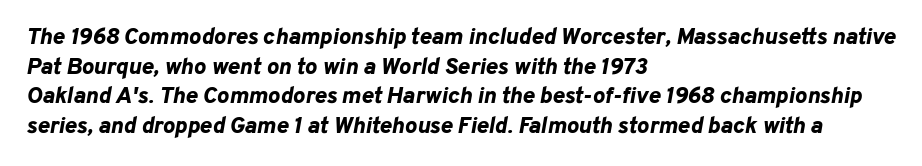
Q: Is the text bold? A: Yes.
Q: Is the text italic (slanted)? A: Yes, it leans right by about 10 degrees.
Q: Is the text underlined? A: No.
Q: How is the paragraph aligned? A: Left-aligned.
Q: Is the spacing between letters normal or unusually wide? A: Normal.
Q: Is the spacing between lines tight, normal or loose? A: Normal.
